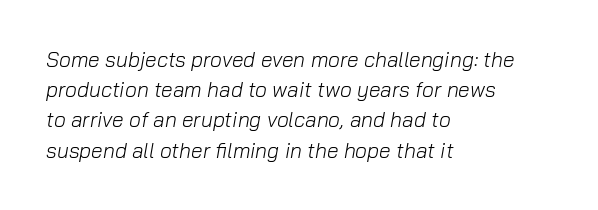
The foot of each line stays bare and open. The lettering tilts uniformly, giving the passage an italic look. The rendering anchors every line to the left-hand side. Whoever set this chose a conventional vertical rhythm. Unbolded letterforms with no extra heft.
